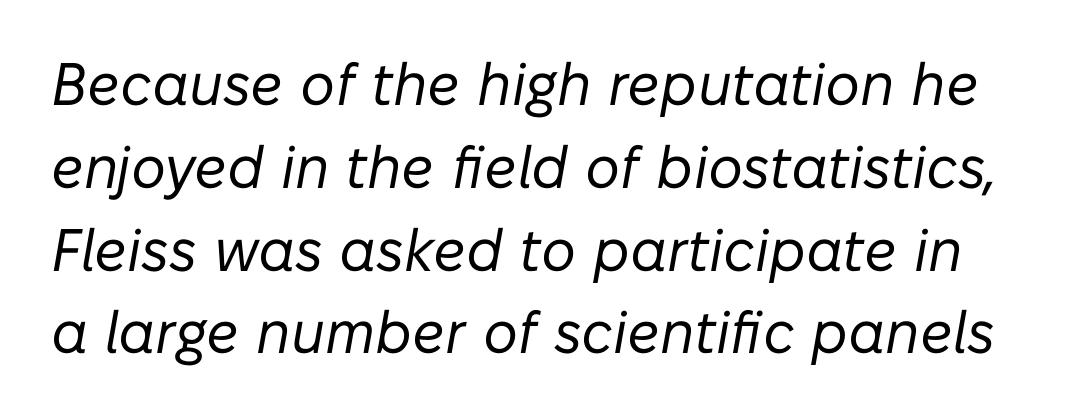
The image shows 60 px regular-weight type, italic (leaning right); set normal line spacing (1.38x), normal letter spacing, not underlined; low stroke contrast and a medium x-height.
